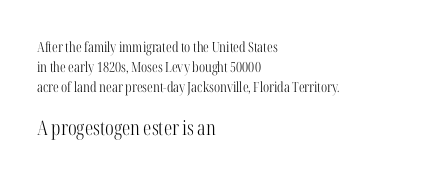
The image shows 20 px text type, upright; set left-aligned, normal line spacing (1.44x), normal letter spacing, not underlined; the second (bottom) block is 1.43x larger.
